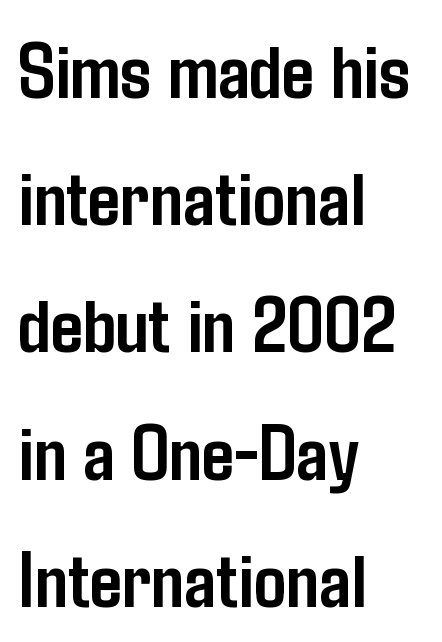
The image shows 80 px semibold, condensed sans-serif type, upright; set left-aligned, normal line spacing (1.59x), normal letter spacing, not underlined; low stroke contrast and a medium x-height.
